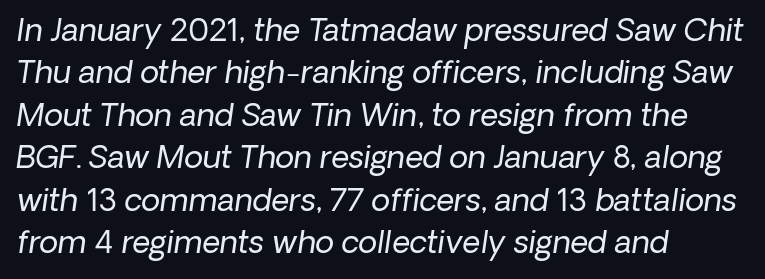
Q: Is the text bold? A: No.
Q: Is the typeface a serif or a sans-serif typeface? A: Sans-serif.
Q: Is the text underlined? A: No.
Q: How is the paragraph aligned? A: Left-aligned.
Q: Is the spacing between letters normal or unusually wide? A: Normal.
Q: Is the spacing between lines tight, normal or loose? A: Normal.
Q: Width (condensed, normal, or wide)? A: Normal.
Q: Stroke contrast? A: Low.
Q: x-height? A: Medium.
Q: Monospaced? A: No.
